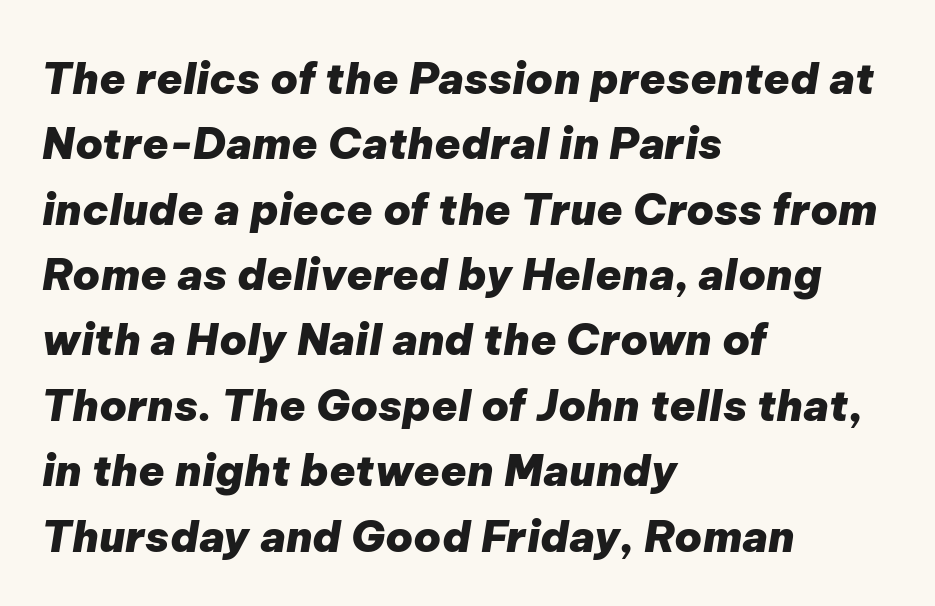
Q: Is the text bold? A: Yes.
Q: Is the text italic (slanted)? A: Yes, it leans right by about 9 degrees.
Q: Is the text underlined? A: No.
Q: How is the paragraph aligned? A: Left-aligned.
Q: Is the spacing between letters normal or unusually wide? A: Normal.
Q: Is the spacing between lines tight, normal or loose? A: Normal.
Q: Width (condensed, normal, or wide)? A: Normal.
Q: Stroke contrast? A: Low.
Q: x-height? A: Medium.
Q: Monospaced? A: No.
